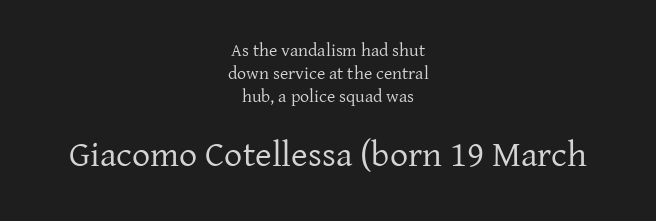
{"serif": "yes", "italic": "no", "bold": "no", "weight": "regular", "width": "normal", "stroke_contrast": "low", "x_height": "medium", "monospaced": "no", "underline": "no", "align": "center", "line_spacing": "normal", "line_spacing_ratio": 1.29, "letter_spacing": "normal", "letter_spacing_em": 0.0, "larger_block": "second", "size_ratio": 2.0, "glyph_px": 36}
